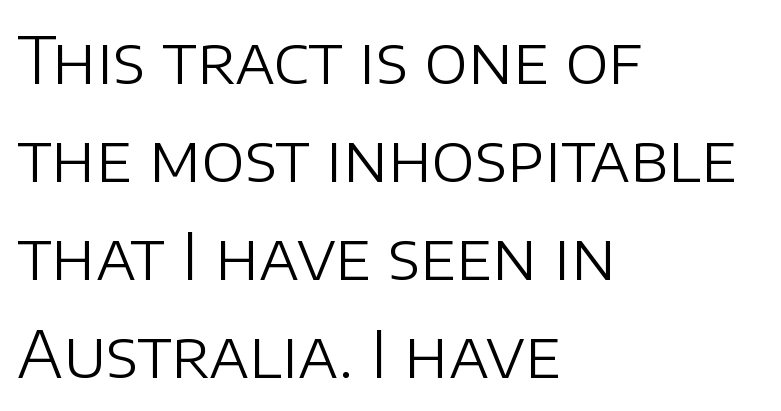
{"serif": "no", "italic": "no", "bold": "no", "weight": "light", "width": "normal", "stroke_contrast": "low", "x_height": "large", "monospaced": "no", "underline": "no", "align": "left", "line_spacing": "normal", "line_spacing_ratio": 1.51, "letter_spacing": "normal", "letter_spacing_em": 0.0, "glyph_px": 65}
